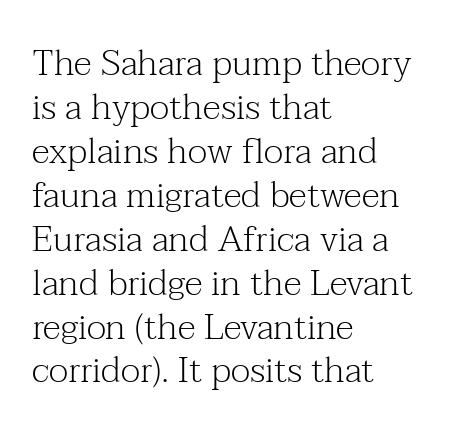
{"serif": "yes", "italic": "no", "bold": "no", "weight": "light", "width": "normal", "stroke_contrast": "medium", "x_height": "medium", "monospaced": "no", "underline": "no", "align": "left", "line_spacing_ratio": 1.22, "letter_spacing": "normal", "letter_spacing_em": 0.0, "glyph_px": 36}
